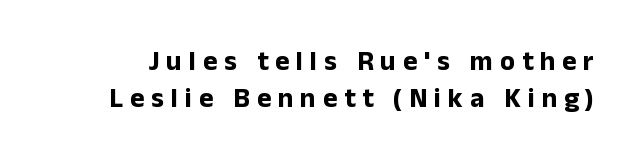
The image shows 27 px bold type, upright; set normal line spacing (1.37x), unusually wide letter spacing (+0.26 em), not underlined.
